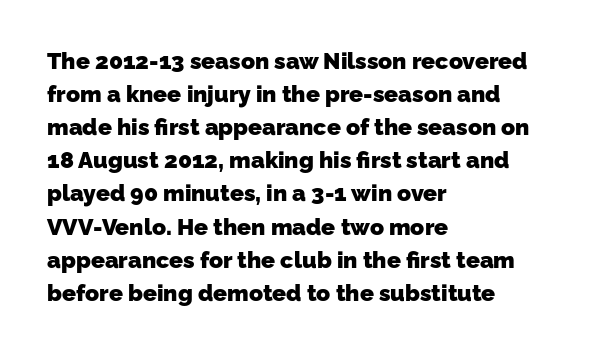
Q: Is the text bold? A: Yes.
Q: Is the text underlined? A: No.
Q: How is the paragraph aligned? A: Left-aligned.
Q: Is the spacing between letters normal or unusually wide? A: Normal.
Q: Is the spacing between lines tight, normal or loose? A: Normal.
